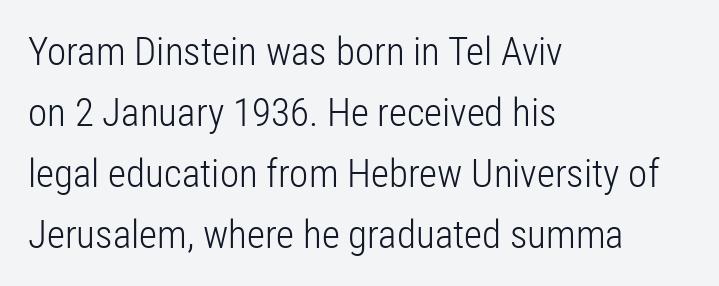
Short note: letters normally spaced. Grotesque or geometric, the face here clearly has no serifs. These lines were composed using upright roman letters. A bare baseline throughout the passage. Heft: none added — not bold. These lines are rendered in a variable-pitch font.
